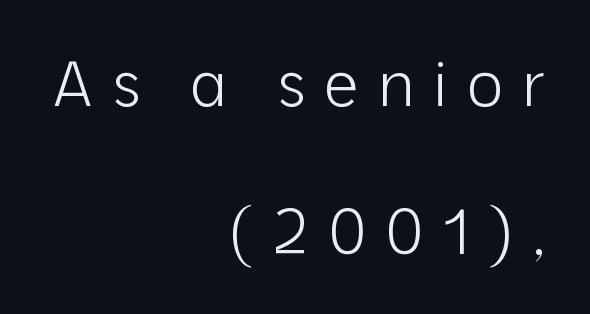
{"serif": "no", "italic": "no", "bold": "no", "weight": "light", "width": "normal", "stroke_contrast": "low", "x_height": "medium", "monospaced": "no", "underline": "no", "align": "right", "line_spacing": "loose", "line_spacing_ratio": 2.35, "letter_spacing": "wide", "letter_spacing_em": 0.28, "glyph_px": 63}
